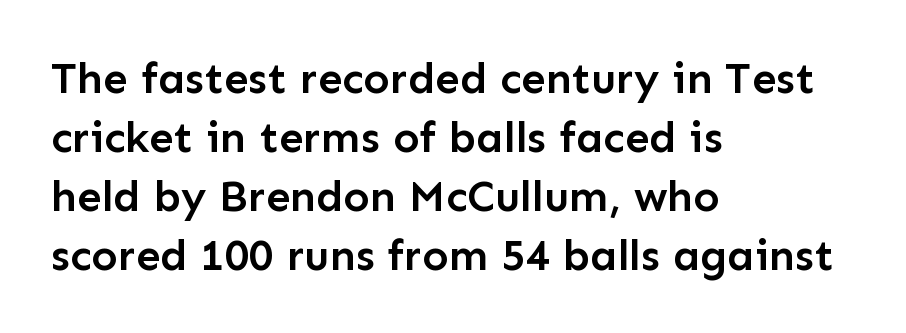
Q: Is the text bold? A: Semi-bold.
Q: Is the text italic (slanted)? A: No, it is upright.
Q: Is the typeface a serif or a sans-serif typeface? A: Sans-serif.
Q: Is the text underlined? A: No.
Q: How is the paragraph aligned? A: Left-aligned.
Q: Is the spacing between letters normal or unusually wide? A: Normal.
Q: Is the spacing between lines tight, normal or loose? A: Normal.
Q: Width (condensed, normal, or wide)? A: Normal.
Q: Stroke contrast? A: Low.
Q: x-height? A: Medium.
Q: Monospaced? A: No.
